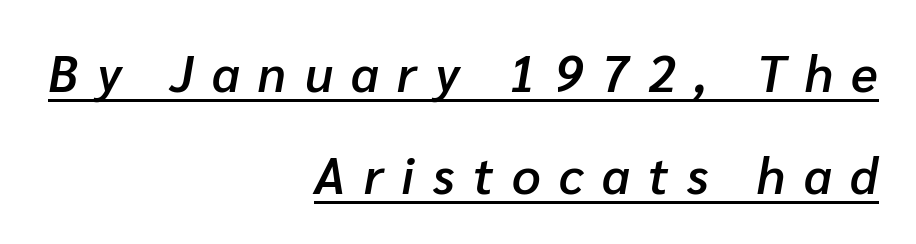
A continuous stroke trails under the words, as in a hyperlink. Vertically, the passage feels expansive, rows floating well apart. Caption: expanded tracking, letters set apart. Caption: multi-line text, flush right, ragged left. Semibold letterforms, between regular and bold.
